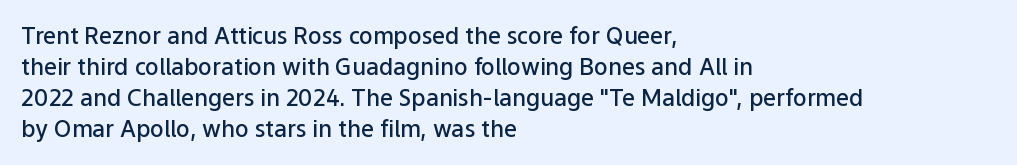
The image shows 23 px text type, upright; set left-aligned, normal line spacing (1.35x), normal letter spacing, not underlined.
